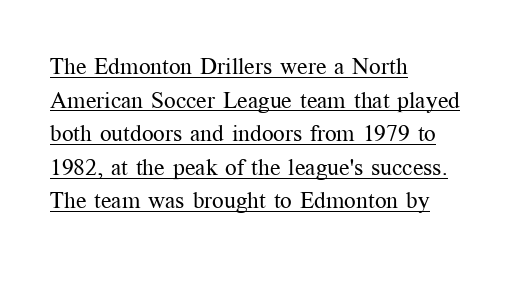
{"italic": "no", "bold": "no", "underline": "yes", "align": "left", "line_spacing": "normal", "line_spacing_ratio": 1.46, "letter_spacing": "normal", "letter_spacing_em": 0.0, "glyph_px": 23}
